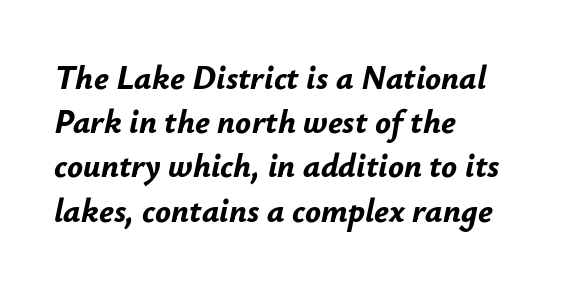
The image shows 33 px bold type, italic (leaning right); set left-aligned, normal line spacing (1.34x), normal letter spacing, not underlined; low stroke contrast and a small x-height.
